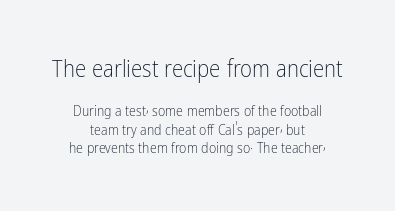
{"italic": "no", "bold": "no", "underline": "no", "align": "center", "line_spacing": "normal", "line_spacing_ratio": 1.33, "letter_spacing": "normal", "letter_spacing_em": 0.0, "larger_block": "first", "size_ratio": 1.64, "glyph_px": 23}
